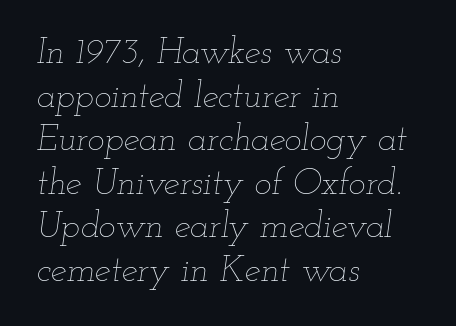
The image shows 36 px thin, wide type, italic (leaning right); set left-aligned, line spacing 1.21x, normal letter spacing, not underlined; low stroke contrast and a small x-height.
